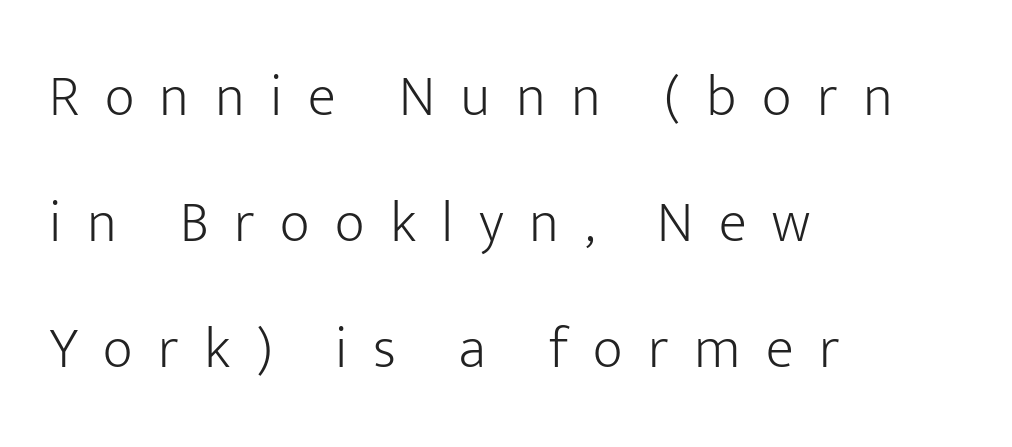
{"serif": "no", "italic": "no", "bold": "no", "weight": "light", "width": "normal", "stroke_contrast": "low", "x_height": "medium", "monospaced": "no", "underline": "no", "align": "left", "line_spacing": "loose", "line_spacing_ratio": 2.17, "letter_spacing": "wide", "letter_spacing_em": 0.44, "glyph_px": 58}
